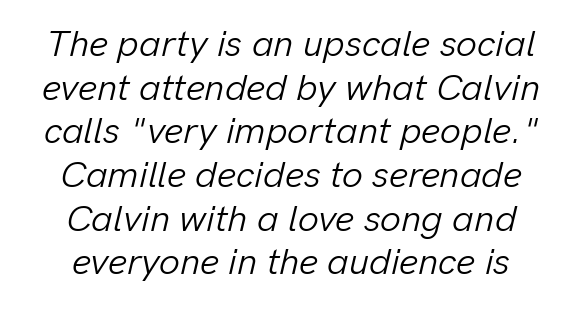
If you folded the block vertically in half, each line would mirror itself in length. Note the varied advance widths — an 'i' is clearly narrower than an 'm'. In terms of posture, this sample is oblique. Heft: none added — not bold.
